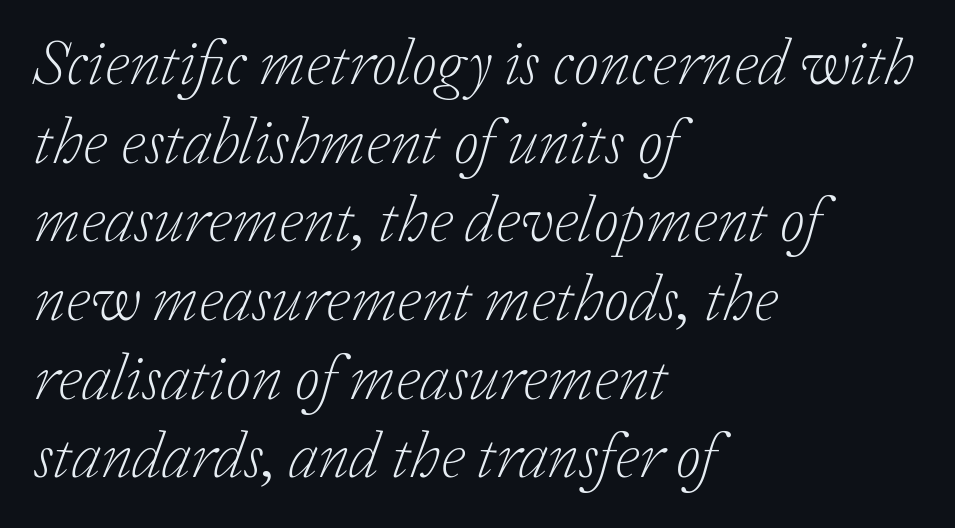
The face used here has a pronounced slope to its letters. Stroke terminals: seriffed. Left-aligned paragraph, ragged on the right. A light-to-regular cut is what we see here. Character widths vary here, with narrow letters taking less room than wide ones. Descender tails drop into unmarked territory.
